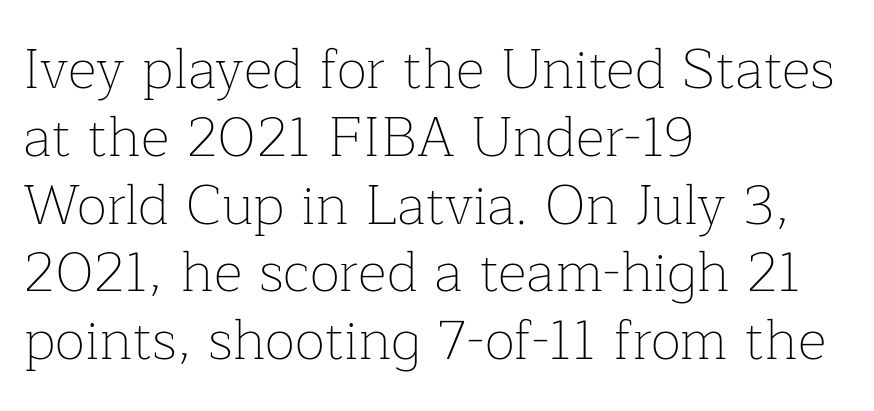
{"serif": "yes", "italic": "no", "bold": "no", "weight": "thin", "width": "normal", "stroke_contrast": "low", "x_height": "medium", "monospaced": "no", "underline": "no", "align": "left", "line_spacing_ratio": 1.21, "letter_spacing": "normal", "letter_spacing_em": 0.0, "glyph_px": 56}
